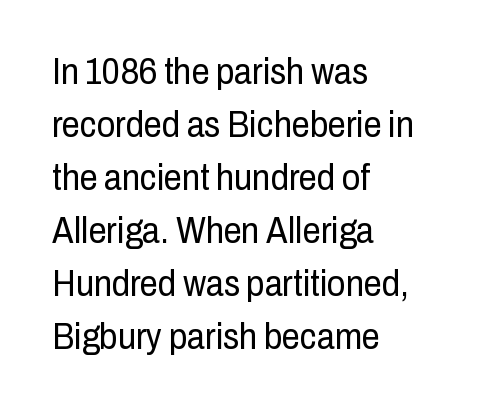
The letterforms sit shoulder to shoulder at normal distance. Do the characters align in a grid? No, the font is proportional. Honestly, there is no underline to notice here at all. Bold? No — there's no thickening of the strokes. Visually the block forms a straight wall on the left and a jagged coastline on the right. Vertical strokes here are truly vertical.
